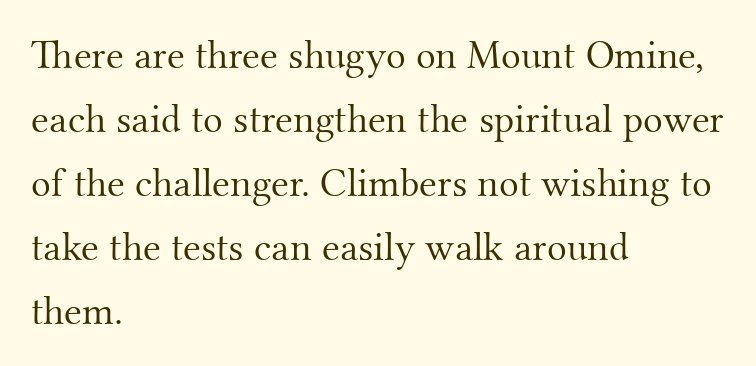
Q: Is the text bold? A: No.
Q: Is the text italic (slanted)? A: No, it is upright.
Q: Is the typeface a serif or a sans-serif typeface? A: Serif.
Q: Is the text underlined? A: No.
Q: How is the paragraph aligned? A: Left-aligned.
Q: Is the spacing between letters normal or unusually wide? A: Normal.
Q: Is the spacing between lines tight, normal or loose? A: Normal.
Q: Width (condensed, normal, or wide)? A: Normal.
Q: Stroke contrast? A: Medium.
Q: x-height? A: Small.
Q: Monospaced? A: No.
